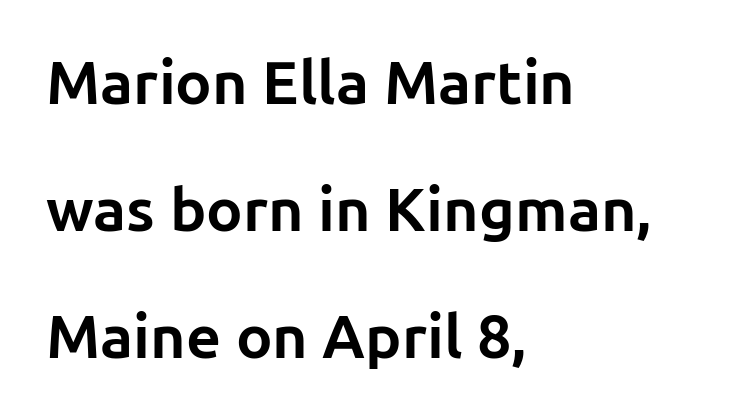
The image shows 61 px bold sans-serif type, upright; set left-aligned, loose line spacing (2.08x), normal letter spacing, not underlined; low stroke contrast and a medium x-height.
